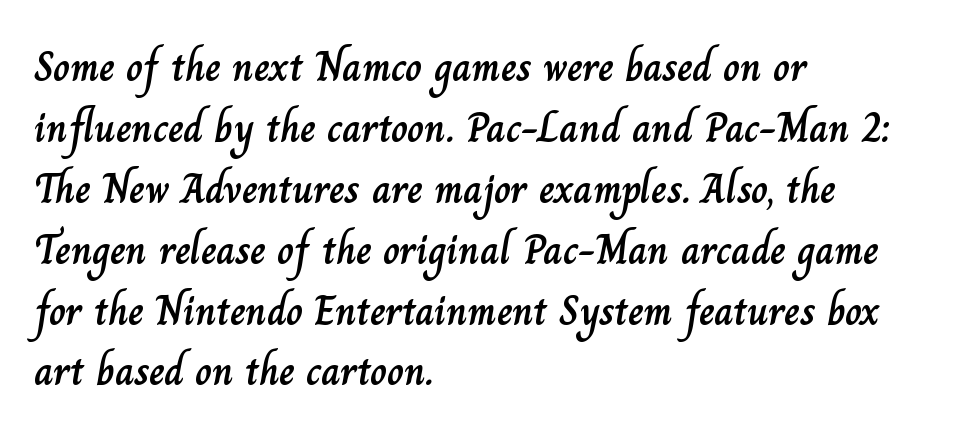
{"width": "normal", "stroke_contrast": "low", "x_height": "small", "monospaced": "no", "underline": "no", "align": "left", "line_spacing": "normal", "line_spacing_ratio": 1.45, "letter_spacing": "normal", "letter_spacing_em": 0.0, "glyph_px": 42}
